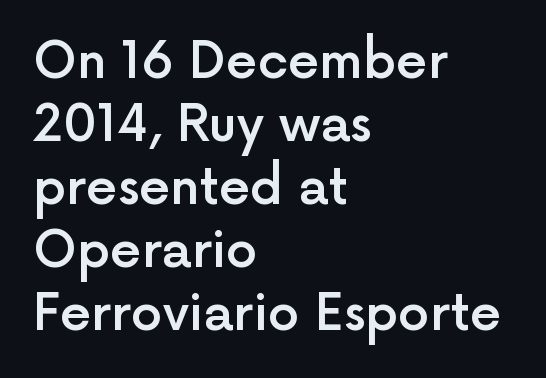
Q: Is the text bold? A: Semi-bold.
Q: Is the text italic (slanted)? A: No, it is upright.
Q: Is the typeface a serif or a sans-serif typeface? A: Sans-serif.
Q: Is the text underlined? A: No.
Q: How is the paragraph aligned? A: Left-aligned.
Q: Is the spacing between letters normal or unusually wide? A: Normal.
Q: Is the spacing between lines tight, normal or loose? A: Normal.
Q: Width (condensed, normal, or wide)? A: Normal.
Q: x-height? A: Medium.
Q: Monospaced? A: No.
